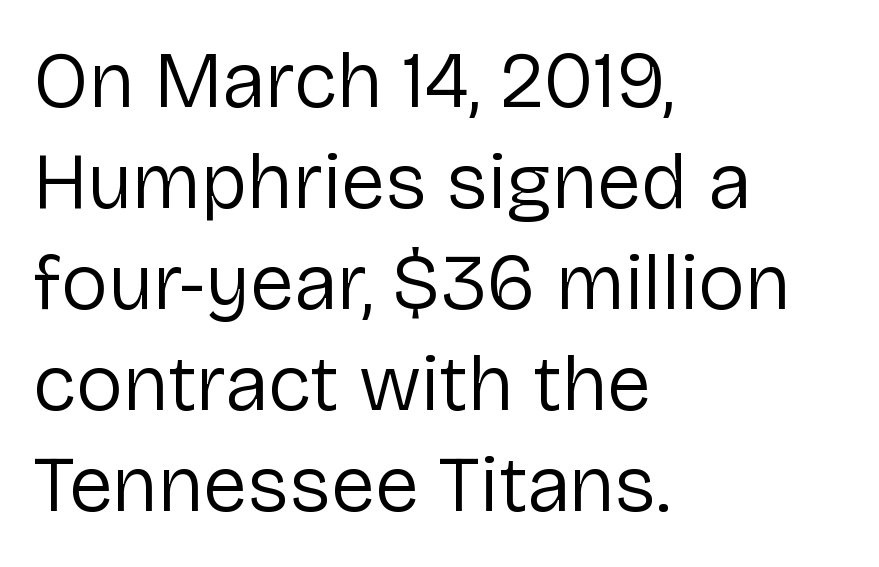
The gap between lines stays unmarked. Ordinary non-slanted type is in use. A classic flush-left, rag-right setting is used for this passage. Glyph-to-glyph distance matches everyday printed text.
